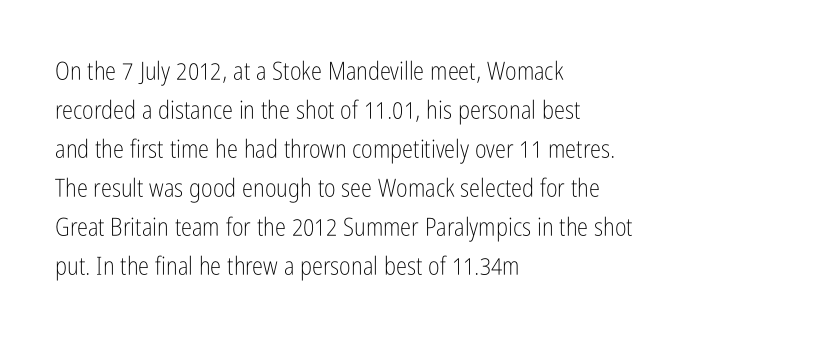
The space between consecutive lines is moderate. In terms of letterspacing, this is plain default setting. This rendering features lettering with no underline. Is the stroke heavy? The answer is a plain regular-or-lighter.
